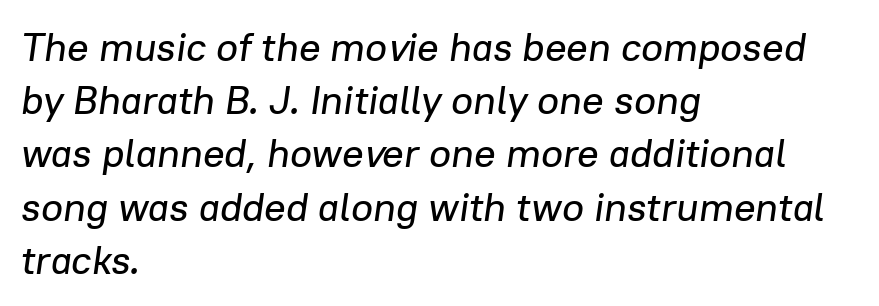
{"italic": "yes", "lean": "right", "slant_degrees": 8, "width": "normal", "stroke_contrast": "low", "x_height": "medium", "monospaced": "no", "underline": "no", "align": "left", "line_spacing": "normal", "line_spacing_ratio": 1.33, "letter_spacing": "normal", "letter_spacing_em": 0.0, "glyph_px": 40}
